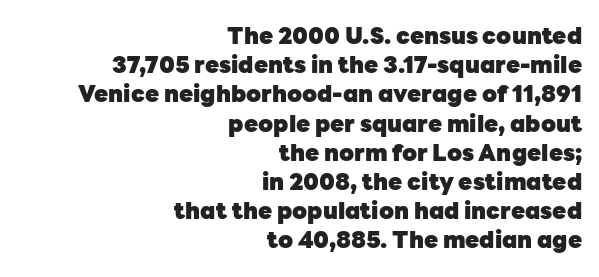
The foot of each line stays bare and open. The strokes are fattened all the way to bold. This is roman type, the default non-slanted kind. There is no visible air inserted between adjacent glyphs.
